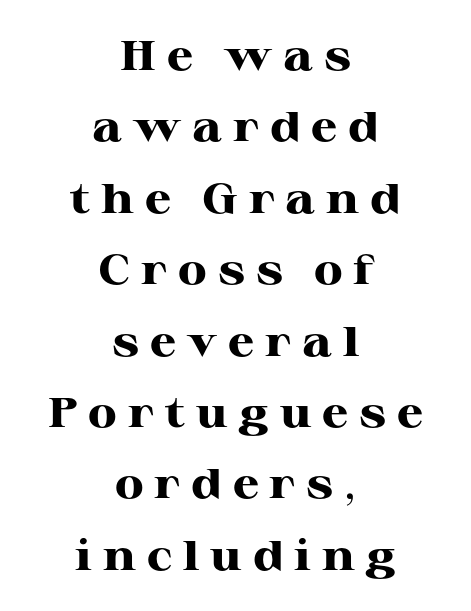
The image shows 42 px heavy, wide serif type, upright; set centered, normal line spacing (1.7x), unusually wide letter spacing (+0.26 em), not underlined; high stroke contrast and a medium x-height.
